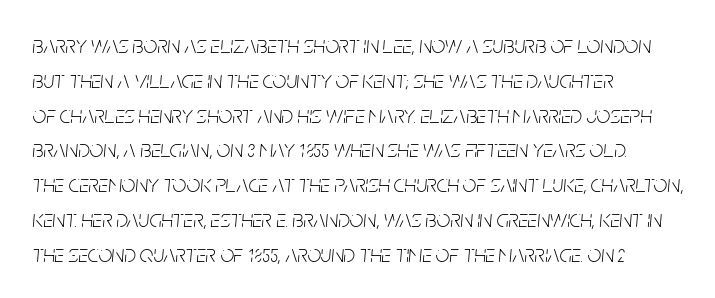
{"italic": "yes", "lean": "right", "slant_degrees": 5, "bold": "no", "underline": "no", "align": "left", "line_spacing": "normal", "line_spacing_ratio": 1.45, "letter_spacing": "normal", "letter_spacing_em": 0.0, "glyph_px": 24}
